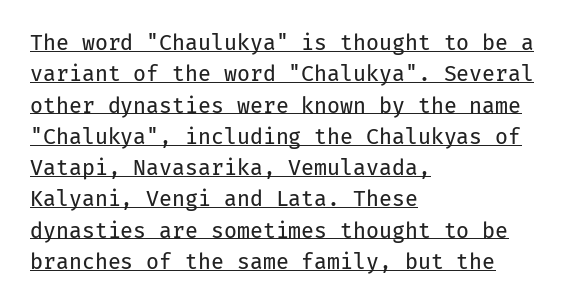
{"italic": "no", "bold": "no", "underline": "yes", "align": "left", "line_spacing": "normal", "line_spacing_ratio": 1.49, "letter_spacing": "normal", "letter_spacing_em": 0.0, "glyph_px": 21}
